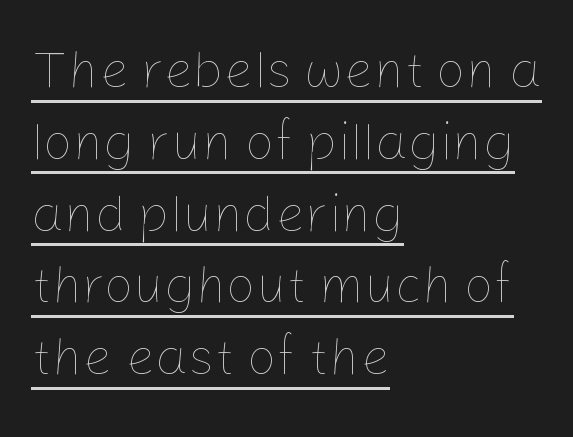
Vertically, the passage feels balanced, rows spaced as you'd expect. A typesetter would mark this as roman, not italic. A light-to-regular cut is what we see here. The sample's only ornament is a line tracing under the words. No extra tracking has been applied to these lines.
